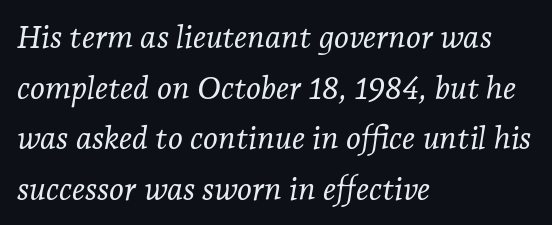
The image shows 32 px light serif type, italic (leaning right); set left-aligned, normal line spacing (1.58x), normal letter spacing, not underlined; low stroke contrast and a medium x-height.
